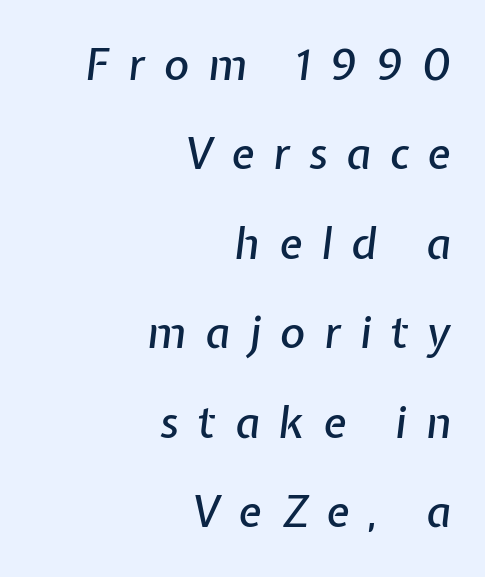
Q: Is the text italic (slanted)? A: Yes, it leans right by about 7 degrees.
Q: Is the text underlined? A: No.
Q: How is the paragraph aligned? A: Right-aligned.
Q: Is the spacing between letters normal or unusually wide? A: Unusually wide.
Q: Is the spacing between lines tight, normal or loose? A: Loose.
Q: Width (condensed, normal, or wide)? A: Normal.
Q: Stroke contrast? A: Low.
Q: x-height? A: Medium.
Q: Monospaced? A: No.
